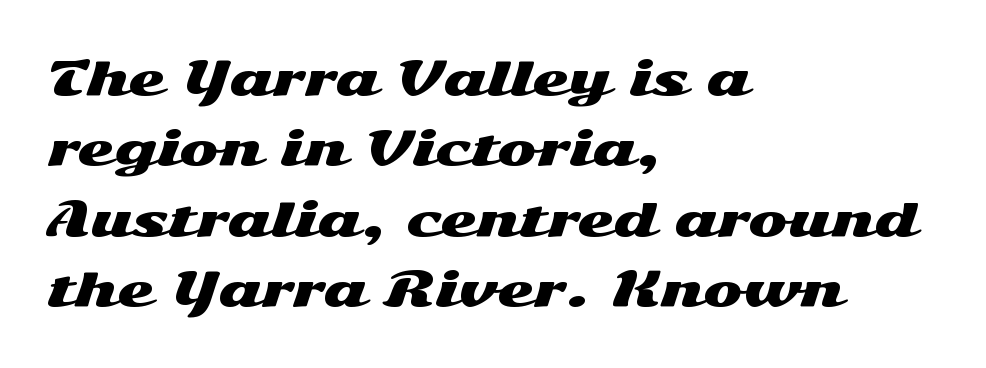
Q: Is the text italic (slanted)? A: Yes.
Q: Is the typeface a serif or a sans-serif typeface? A: Sans-serif.
Q: Is the text underlined? A: No.
Q: How is the paragraph aligned? A: Left-aligned.
Q: Is the spacing between letters normal or unusually wide? A: Normal.
Q: Is the spacing between lines tight, normal or loose? A: Normal.
Q: Width (condensed, normal, or wide)? A: Wide.
Q: Stroke contrast? A: Medium.
Q: x-height? A: Medium.
Q: Monospaced? A: No.
